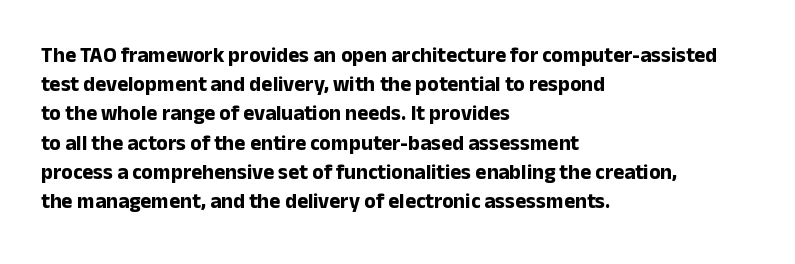
{"italic": "no", "bold": "yes", "underline": "no", "align": "left", "line_spacing": "normal", "line_spacing_ratio": 1.39, "letter_spacing": "normal", "letter_spacing_em": 0.0, "glyph_px": 21}
